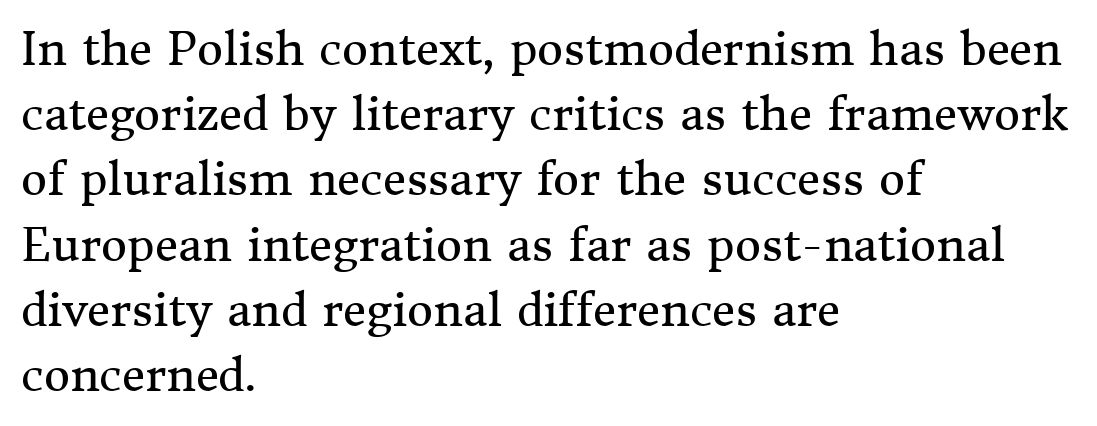
{"serif": "yes", "italic": "no", "bold": "no", "weight": "regular", "width": "normal", "stroke_contrast": "medium", "x_height": "medium", "monospaced": "no", "underline": "no", "align": "left", "line_spacing": "normal", "line_spacing_ratio": 1.45, "letter_spacing": "normal", "letter_spacing_em": 0.0, "glyph_px": 45}
